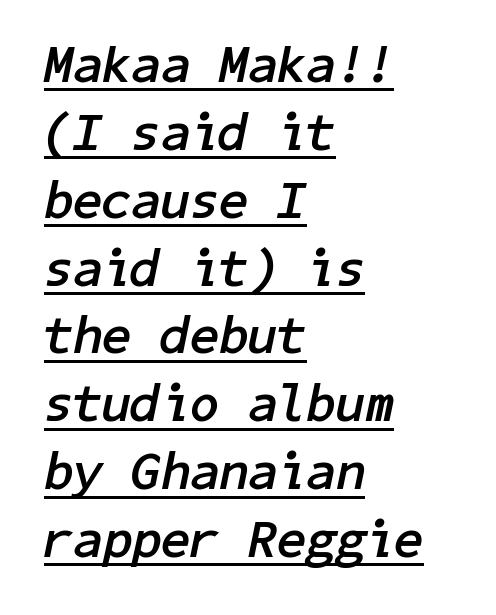
Look at the tracking — it's just the regular setting, nothing added. All the whitespace from short lines collects on the right. These lines were composed using italics. The face used here has the dense, thick strokes of a bold. Every word sits above its own underline.
